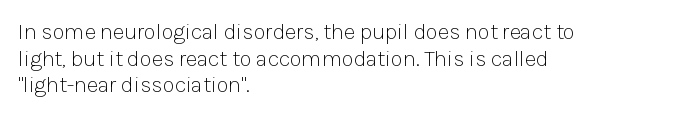
{"italic": "no", "bold": "no", "underline": "no", "align": "left", "line_spacing_ratio": 1.21, "letter_spacing": "normal", "letter_spacing_em": 0.0, "glyph_px": 22}
